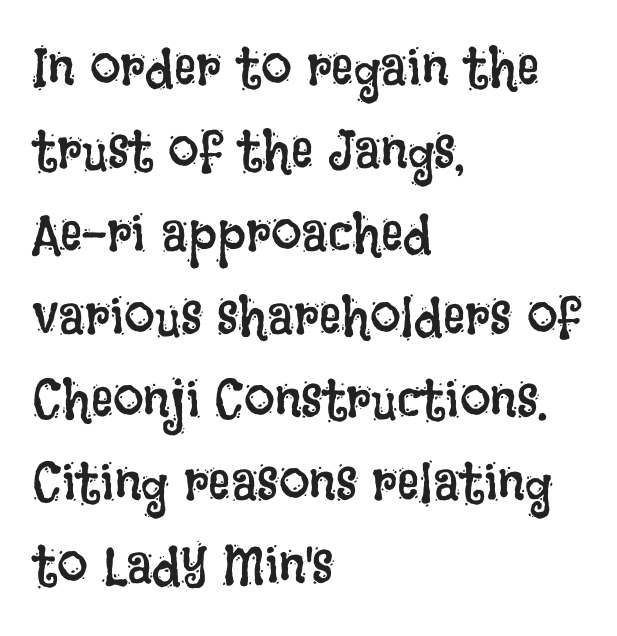
Q: Is the text bold? A: No.
Q: Is the text italic (slanted)? A: No, it is upright.
Q: Is the text underlined? A: No.
Q: How is the paragraph aligned? A: Left-aligned.
Q: Is the spacing between letters normal or unusually wide? A: Normal.
Q: Is the spacing between lines tight, normal or loose? A: Normal.
Q: Width (condensed, normal, or wide)? A: Condensed.
Q: Stroke contrast? A: Low.
Q: x-height? A: Large.
Q: Monospaced? A: No.
